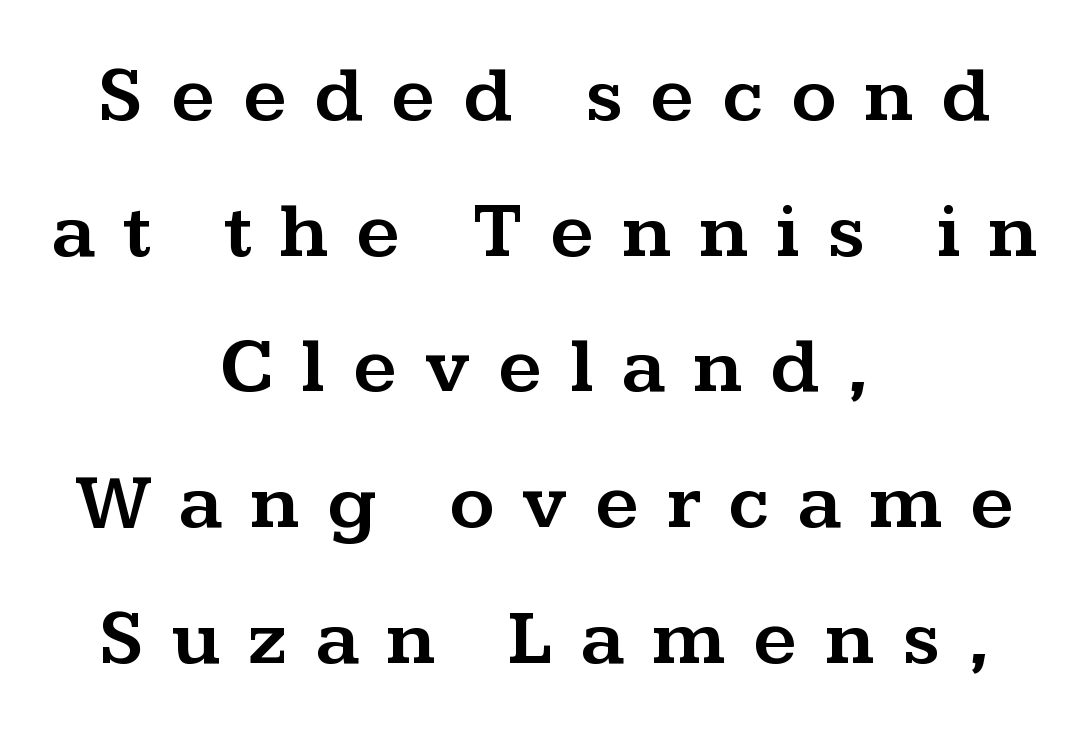
The image shows 78 px wide serif type, upright; set centered, line spacing 1.74x, unusually wide letter spacing (+0.35 em), not underlined; medium stroke contrast and a medium x-height.
